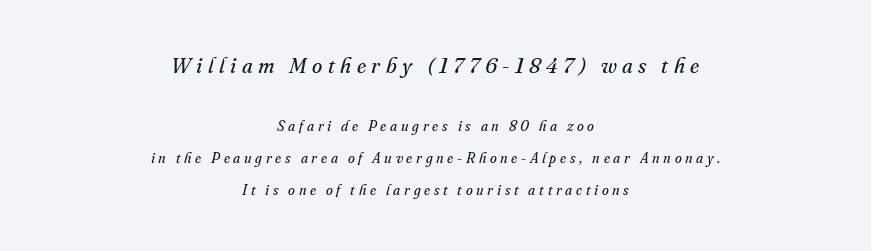
No heavy texture on the line: the type isn't bold. If you drew a line through each stem, it would be angled. The strip under each line holds only bare page. Glyph-to-glyph distance is far greater than everyday printed text. Rows of type keep a wide berth in the vertical direction. Every row of glyphs is offset so its center matches the block's center.
